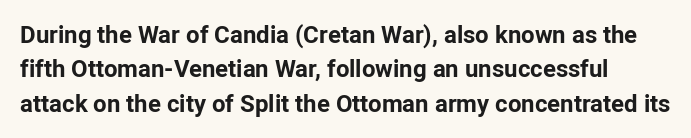
The image shows 24 px bold type, upright; set normal line spacing (1.43x), normal letter spacing, not underlined.
